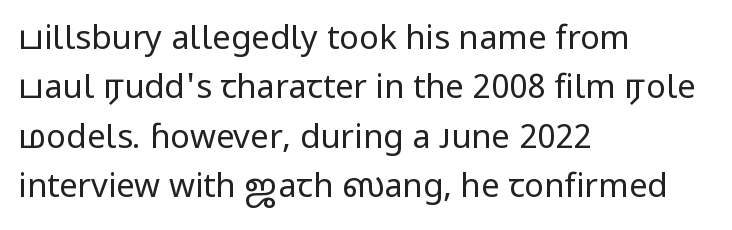
Q: Is the text bold? A: No.
Q: Is the text italic (slanted)? A: No, it is upright.
Q: Is the typeface a serif or a sans-serif typeface? A: Sans-serif.
Q: Is the text underlined? A: No.
Q: How is the paragraph aligned? A: Left-aligned.
Q: Is the spacing between letters normal or unusually wide? A: Normal.
Q: Is the spacing between lines tight, normal or loose? A: Normal.
Q: Width (condensed, normal, or wide)? A: Normal.
Q: Stroke contrast? A: Low.
Q: x-height? A: Medium.
Q: Monospaced? A: No.
